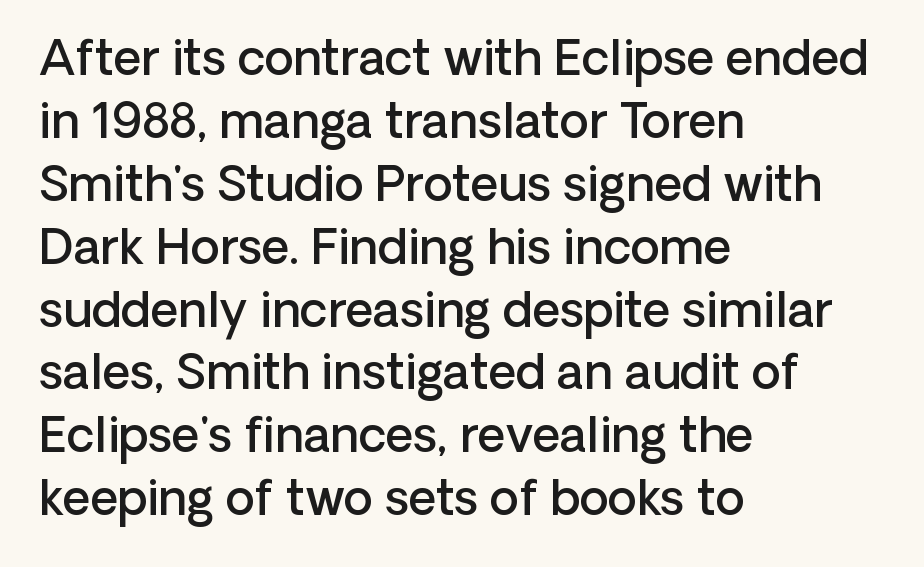
Q: Is the text bold? A: Semi-bold.
Q: Is the text italic (slanted)? A: No, it is upright.
Q: Is the typeface a serif or a sans-serif typeface? A: Sans-serif.
Q: Is the text underlined? A: No.
Q: How is the paragraph aligned? A: Left-aligned.
Q: Is the spacing between letters normal or unusually wide? A: Normal.
Q: Is the spacing between lines tight, normal or loose? A: Normal.
Q: Width (condensed, normal, or wide)? A: Normal.
Q: Stroke contrast? A: Low.
Q: x-height? A: Medium.
Q: Monospaced? A: No.
